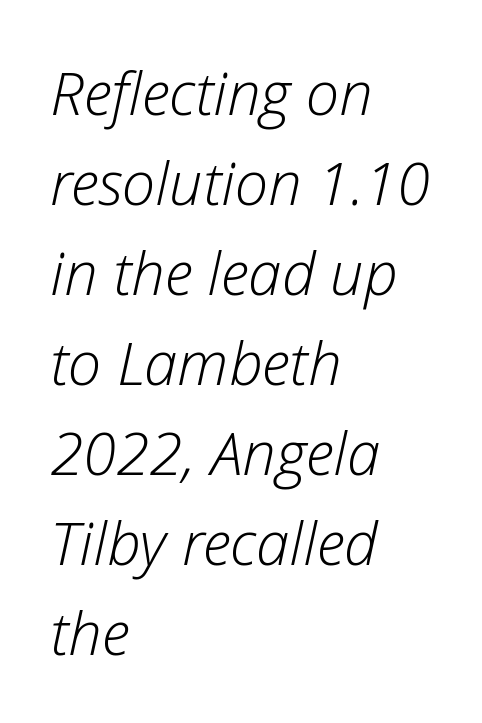
Q: Is the text bold? A: No.
Q: Is the text italic (slanted)? A: Yes, it leans right by about 12 degrees.
Q: Is the text underlined? A: No.
Q: How is the paragraph aligned? A: Left-aligned.
Q: Is the spacing between letters normal or unusually wide? A: Normal.
Q: Is the spacing between lines tight, normal or loose? A: Normal.
Q: Width (condensed, normal, or wide)? A: Normal.
Q: Stroke contrast? A: Low.
Q: x-height? A: Medium.
Q: Monospaced? A: No.
